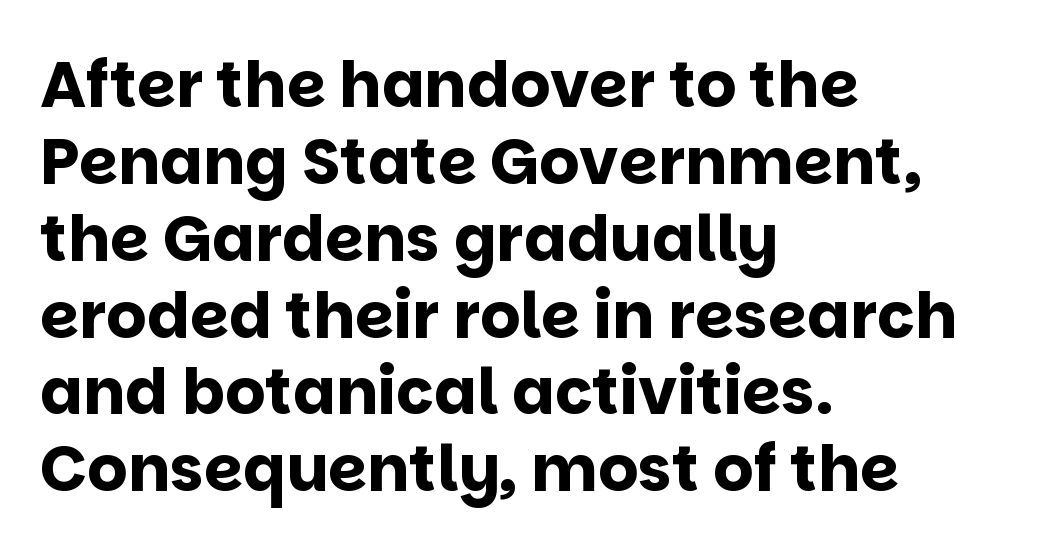
Q: Is the text bold? A: Yes.
Q: Is the text italic (slanted)? A: No, it is upright.
Q: Is the typeface a serif or a sans-serif typeface? A: Sans-serif.
Q: Is the text underlined? A: No.
Q: How is the paragraph aligned? A: Left-aligned.
Q: Is the spacing between letters normal or unusually wide? A: Normal.
Q: Width (condensed, normal, or wide)? A: Normal.
Q: Stroke contrast? A: Low.
Q: x-height? A: Large.
Q: Monospaced? A: No.
